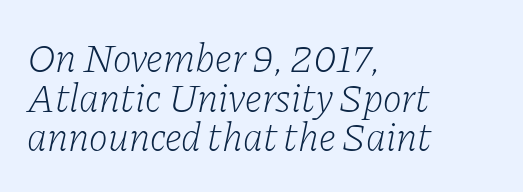
Q: Is the text bold? A: No.
Q: Is the text italic (slanted)? A: Yes, it leans right by about 11 degrees.
Q: Is the typeface a serif or a sans-serif typeface? A: Serif.
Q: Is the text underlined? A: No.
Q: How is the paragraph aligned? A: Left-aligned.
Q: Is the spacing between letters normal or unusually wide? A: Normal.
Q: Is the spacing between lines tight, normal or loose? A: Tight.
Q: Width (condensed, normal, or wide)? A: Normal.
Q: Stroke contrast? A: Low.
Q: x-height? A: Medium.
Q: Monospaced? A: No.
